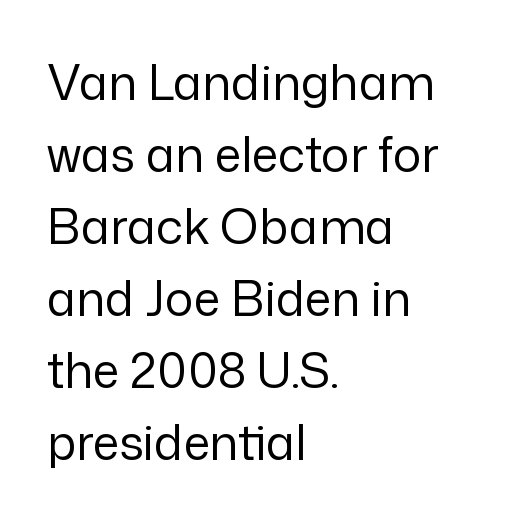
The image shows 48 px regular-weight sans-serif type, upright; set left-aligned, normal line spacing (1.5x), normal letter spacing, not underlined; low stroke contrast and a medium x-height.
